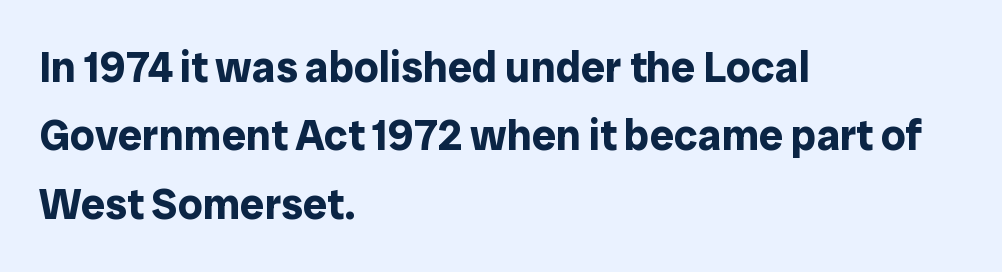
Stroke terminals: plain, sans-serif. This sample has the flowing, uneven cadence of proportional lettering. Which margin do the lines hug? The left one — the right edge is uneven. Tracking value appears to be zero — textbook default spacing.
